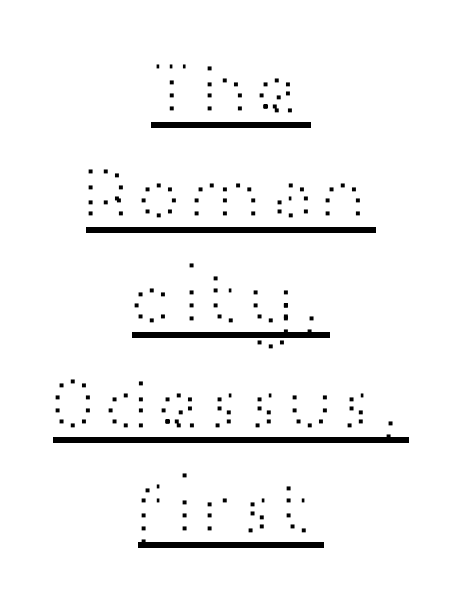
The image shows 79 px light, wide sans-serif type, upright; set centered, normal line spacing (1.33x), normal letter spacing, underlined; high stroke contrast and a medium x-height.
